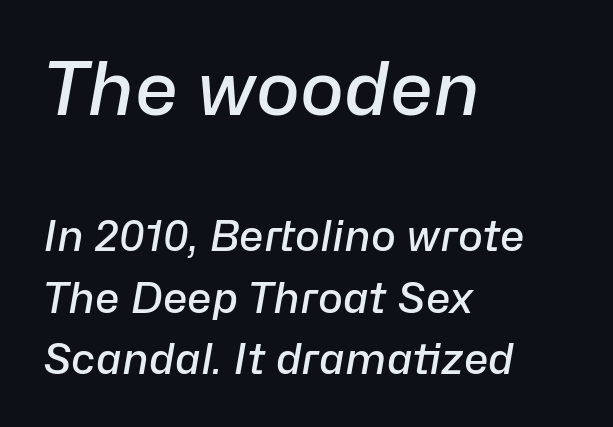
Q: Is the text bold? A: Semi-bold.
Q: Is the text italic (slanted)? A: Yes, it leans right by about 10 degrees.
Q: Is the text underlined? A: No.
Q: How is the paragraph aligned? A: Left-aligned.
Q: Is the spacing between letters normal or unusually wide? A: Normal.
Q: Is the spacing between lines tight, normal or loose? A: Normal.
Q: Which block of text is set in a larger size, the first (top) or the second (bottom)? A: The first (top) one.
Q: Width (condensed, normal, or wide)? A: Normal.
Q: Stroke contrast? A: Low.
Q: x-height? A: Medium.
Q: Monospaced? A: No.
